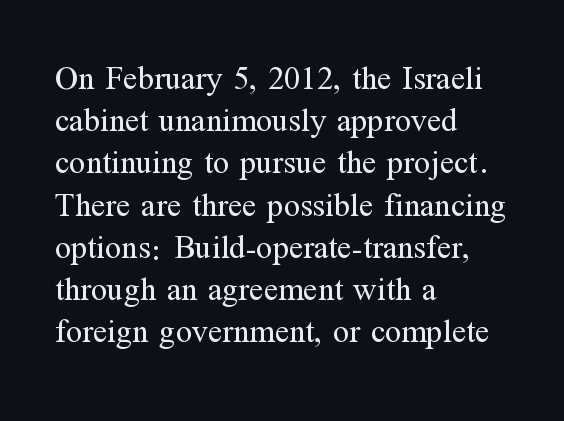
Q: Is the text bold? A: No.
Q: Is the text italic (slanted)? A: No, it is upright.
Q: Is the typeface a serif or a sans-serif typeface? A: Serif.
Q: Is the text underlined? A: No.
Q: How is the paragraph aligned? A: Left-aligned.
Q: Is the spacing between letters normal or unusually wide? A: Normal.
Q: Is the spacing between lines tight, normal or loose? A: Normal.
Q: Width (condensed, normal, or wide)? A: Normal.
Q: Stroke contrast? A: Medium.
Q: x-height? A: Medium.
Q: Monospaced? A: No.
